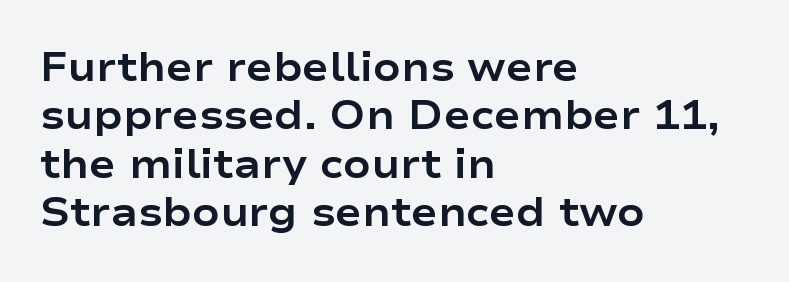
Q: Is the text bold? A: Yes.
Q: Is the text italic (slanted)? A: No, it is upright.
Q: Is the typeface a serif or a sans-serif typeface? A: Sans-serif.
Q: Is the text underlined? A: No.
Q: How is the paragraph aligned? A: Left-aligned.
Q: Is the spacing between letters normal or unusually wide? A: Normal.
Q: Width (condensed, normal, or wide)? A: Wide.
Q: Stroke contrast? A: Low.
Q: x-height? A: Medium.
Q: Monospaced? A: No.
